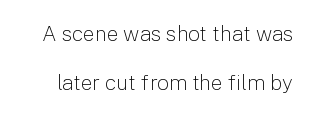
The face used here is rendered with its standard letterfit. Check under the words: just untouched page. This is roman type, the default non-slanted kind. Widely set lines give the paragraph a tall, airy silhouette.
